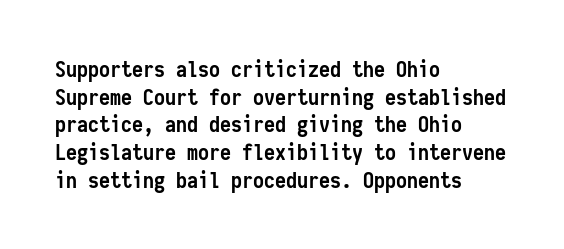
{"italic": "no", "bold": "yes", "underline": "no", "align": "left", "line_spacing": "normal", "line_spacing_ratio": 1.26, "letter_spacing": "normal", "letter_spacing_em": 0.0, "glyph_px": 22}
